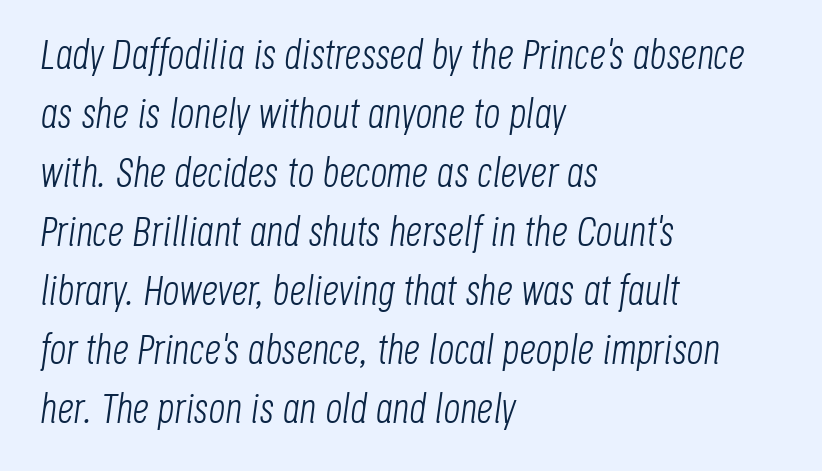
{"italic": "yes", "lean": "right", "slant_degrees": 8, "bold": "no", "weight": "light", "width": "condensed", "stroke_contrast": "low", "x_height": "large", "monospaced": "no", "underline": "no", "align": "left", "line_spacing": "normal", "line_spacing_ratio": 1.44, "letter_spacing": "normal", "letter_spacing_em": 0.0, "glyph_px": 41}
